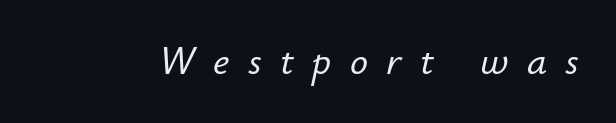
The letters are spread apart with noticeably loose tracking. A typesetter would call this proportional, since set widths differ per character. Would a proofreader flag this as italicized? Yes. Letters rest on an invisible, unmarked baseline.
